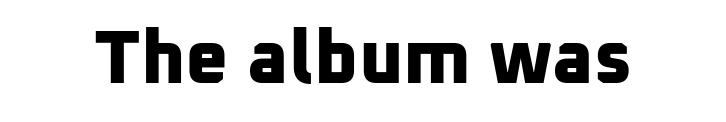
The image shows 75 px bold sans-serif type; set normal letter spacing, not underlined; low stroke contrast and a medium x-height.
